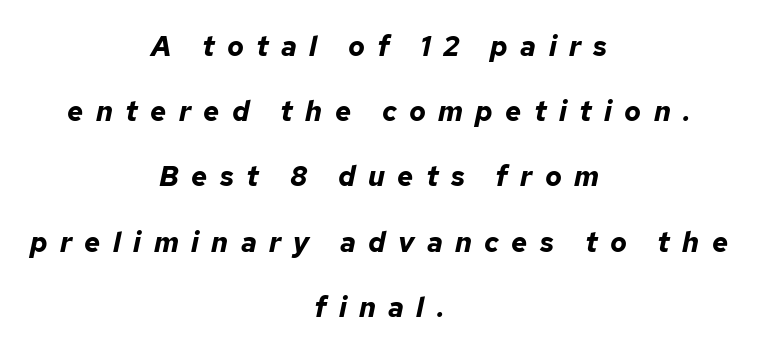
The paragraph shown floats in the horizontal middle. The foot of each line stays bare and open. Varying glyph widths throughout — classic text-font behaviour. You could only call the tracking loose — the letters float apart.
